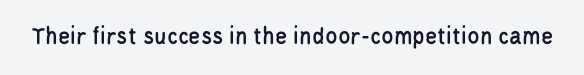
If you drew a line through each stem, it would be perfectly vertical. Characters follow at the spacing the type designer built in. The words here are not underlined.
